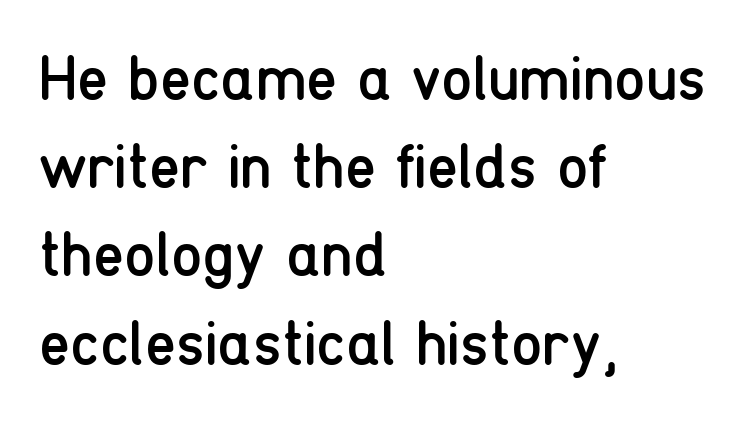
Q: Is the text bold? A: No.
Q: Is the text italic (slanted)? A: No, it is upright.
Q: Is the typeface a serif or a sans-serif typeface? A: Sans-serif.
Q: Is the text underlined? A: No.
Q: How is the paragraph aligned? A: Left-aligned.
Q: Is the spacing between letters normal or unusually wide? A: Normal.
Q: Is the spacing between lines tight, normal or loose? A: Normal.
Q: Width (condensed, normal, or wide)? A: Condensed.
Q: Stroke contrast? A: Low.
Q: x-height? A: Medium.
Q: Monospaced? A: No.
